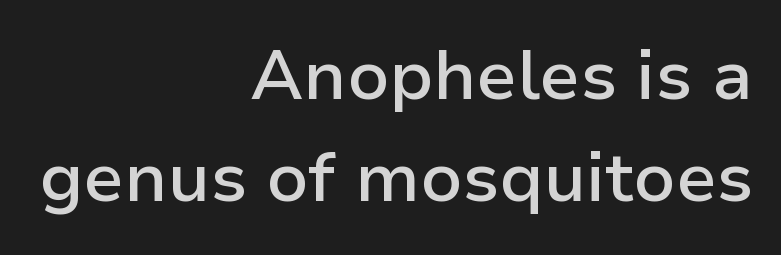
Serif or sans? Sans — the stroke terminals are bare. Varying glyph widths throughout — classic text-font behaviour. Only glyphs here, with clear space below each row. If you drew a ruler down the right edge, every line would touch it.
